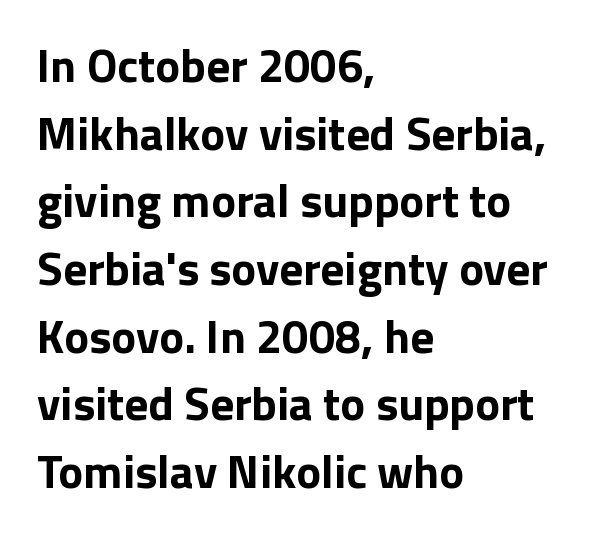
The letters advance in unequal steps, a hallmark of proportional type. Rows of type keep a routine distance in the vertical direction. As a designer I'd log this as weight 700, bold. Compared with a centered layout, this one pins lines to the left instead. The type is set solid horizontally, with unmodified tracking.
